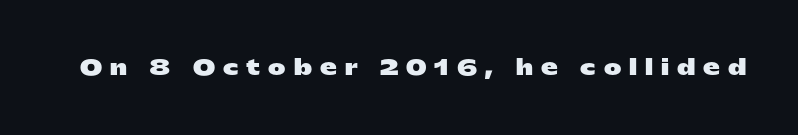
The image shows 21 px bold type, upright; set unusually wide letter spacing (+0.38 em), not underlined.
